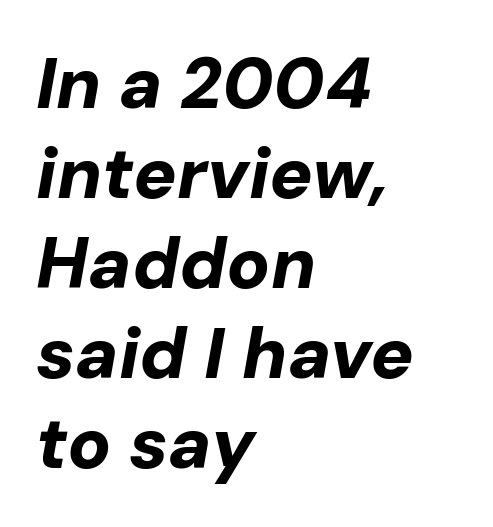
The image shows 72 px bold type, italic (leaning right); set left-aligned, normal line spacing (1.25x), normal letter spacing, not underlined; low stroke contrast and a medium x-height.
